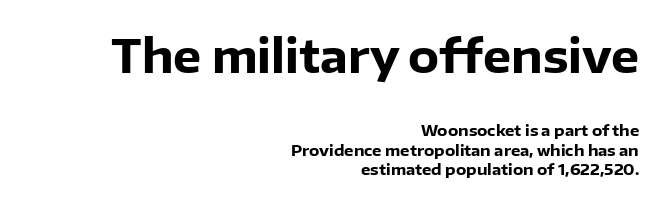
The ragged edge is on the left, which tells us the setting is flush right. A full-strength bold gives these letters their thick strokes. The gaps between neighbouring characters are ordinary and unremarkable. Letters rest on an invisible, unmarked baseline. Designer's note — italics off, roman on. The letters in the upper block stand taller than those in the block below.
